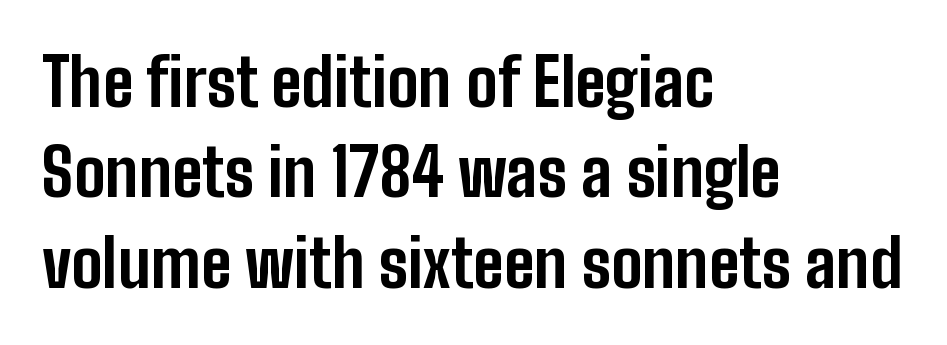
{"serif": "no", "italic": "no", "bold": "yes", "weight": "bold", "width": "condensed", "stroke_contrast": "low", "x_height": "medium", "monospaced": "no", "underline": "no", "align": "left", "line_spacing": "normal", "line_spacing_ratio": 1.37, "letter_spacing": "normal", "letter_spacing_em": 0.0, "glyph_px": 66}
